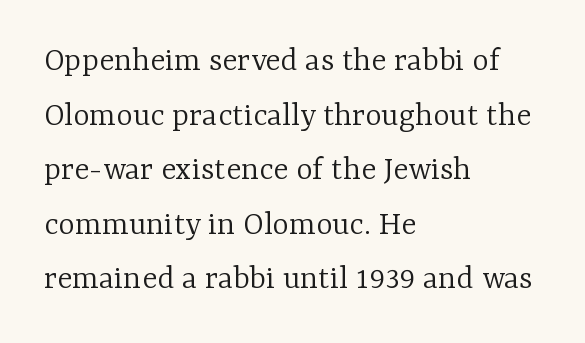
The image shows 35 px light serif type, upright; set left-aligned, normal line spacing (1.56x), normal letter spacing, not underlined; low stroke contrast and a medium x-height.
